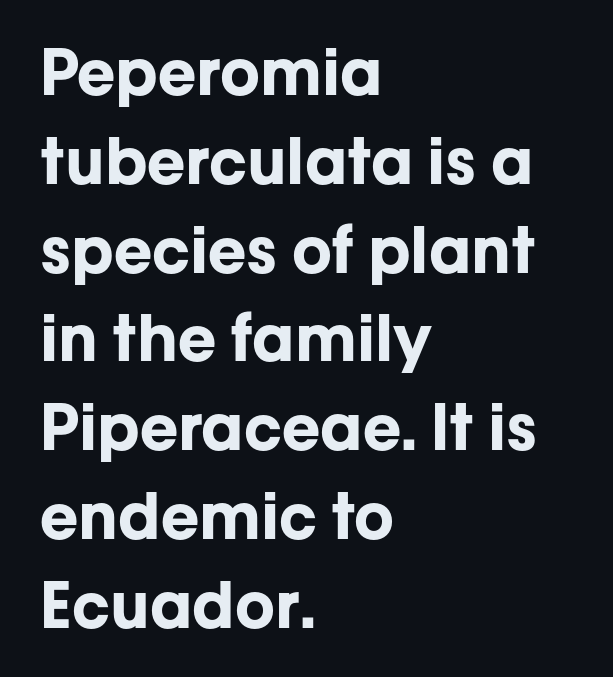
Q: Is the text bold? A: Yes.
Q: Is the text italic (slanted)? A: No, it is upright.
Q: Is the typeface a serif or a sans-serif typeface? A: Sans-serif.
Q: Is the text underlined? A: No.
Q: How is the paragraph aligned? A: Left-aligned.
Q: Is the spacing between letters normal or unusually wide? A: Normal.
Q: Is the spacing between lines tight, normal or loose? A: Normal.
Q: Width (condensed, normal, or wide)? A: Normal.
Q: Stroke contrast? A: Low.
Q: x-height? A: Medium.
Q: Monospaced? A: No.
